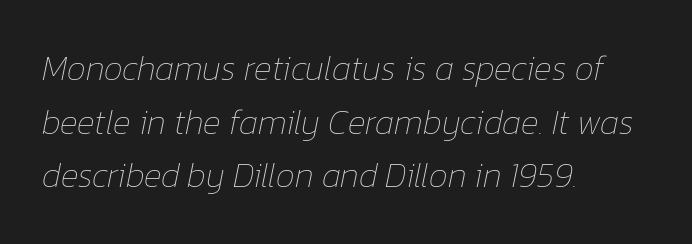
The passage is arranged the way most books set body copy — flush left. Weight: regular or lighter. The vertical gap from one line to the next is medium. Yep, that's italic — everything's leaning. These lines are rendered in a variable-pitch font.
